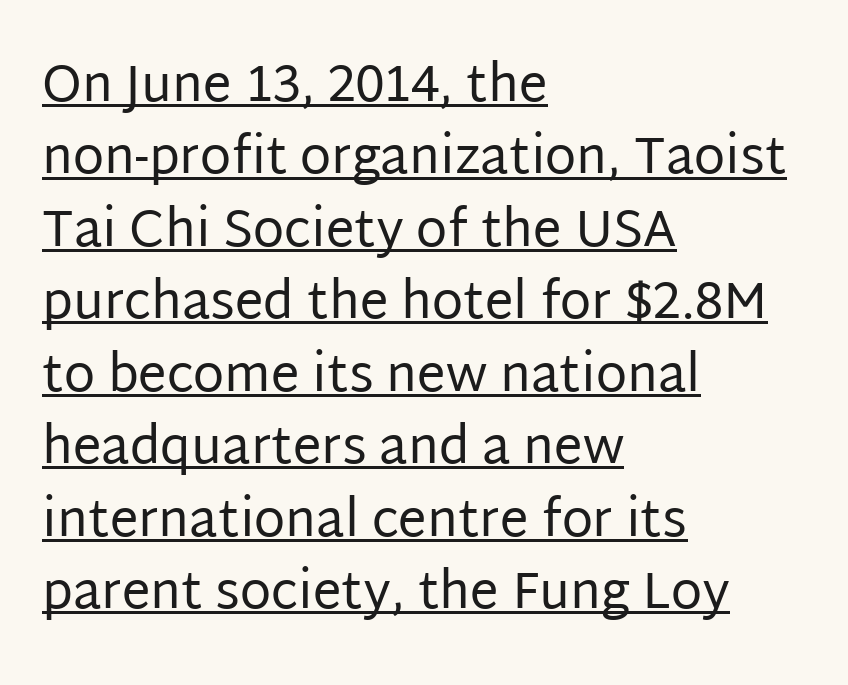
In terms of letterform style, serifs are entirely absent. The rendering uses the underline text-decoration. Spacing verdict: proportional, widths tailored to each character. Reading down the block, your eye returns to a fixed left position each line. Compared with typical body copy, the letter spacing here is the same. Each new line begins a customary step beneath the previous one.
